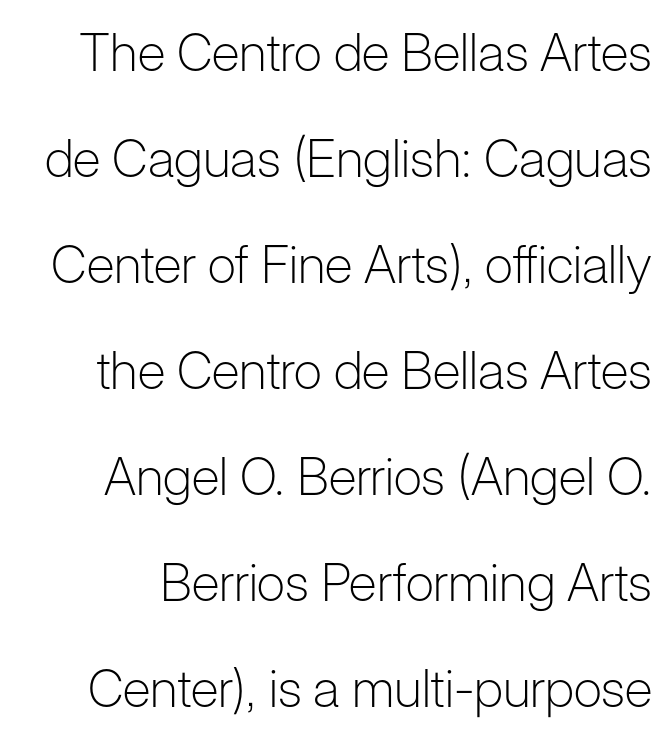
The image shows 52 px light sans-serif type, upright; set loose line spacing (2.04x), normal letter spacing, not underlined; low stroke contrast and a medium x-height.
